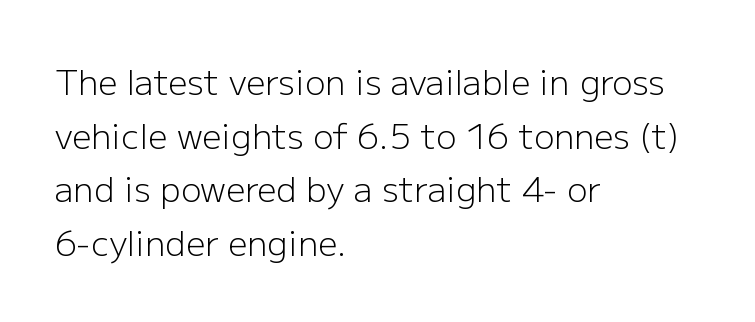
Q: Is the text bold? A: No.
Q: Is the text italic (slanted)? A: No, it is upright.
Q: Is the typeface a serif or a sans-serif typeface? A: Sans-serif.
Q: Is the text underlined? A: No.
Q: How is the paragraph aligned? A: Left-aligned.
Q: Is the spacing between letters normal or unusually wide? A: Normal.
Q: Is the spacing between lines tight, normal or loose? A: Normal.
Q: Width (condensed, normal, or wide)? A: Normal.
Q: Stroke contrast? A: Low.
Q: x-height? A: Medium.
Q: Monospaced? A: No.
